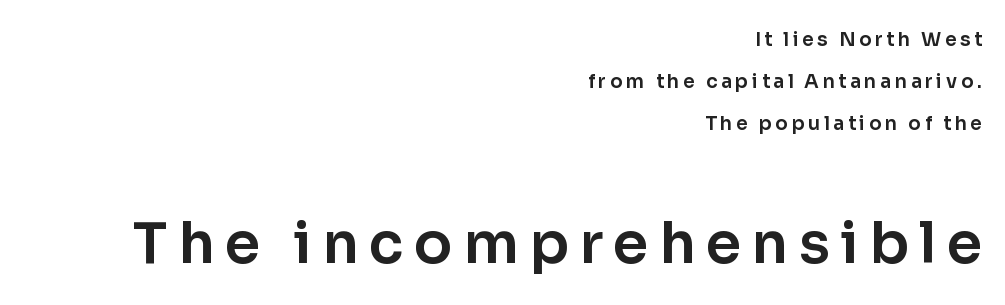
Q: Is the text italic (slanted)? A: No, it is upright.
Q: Is the typeface a serif or a sans-serif typeface? A: Sans-serif.
Q: Is the text underlined? A: No.
Q: How is the paragraph aligned? A: Right-aligned.
Q: Is the spacing between lines tight, normal or loose? A: Loose.
Q: Which block of text is set in a larger size, the first (top) or the second (bottom)? A: The second (bottom) one.
Q: Width (condensed, normal, or wide)? A: Normal.
Q: Stroke contrast? A: Low.
Q: x-height? A: Medium.
Q: Monospaced? A: No.
